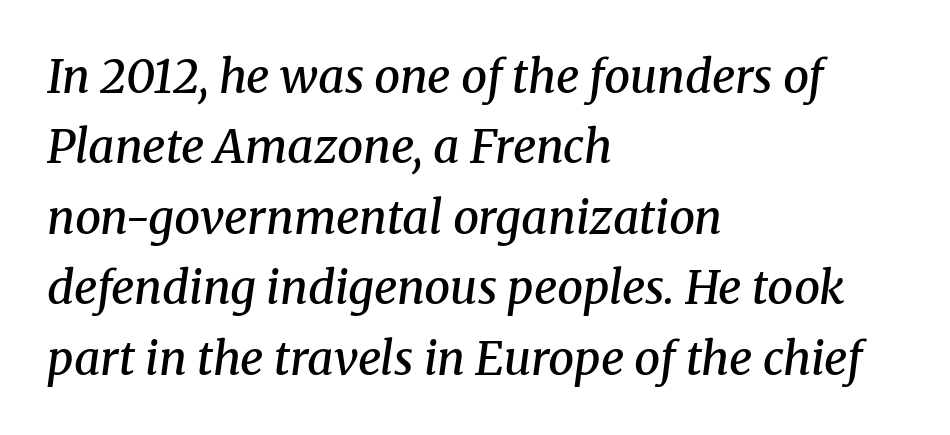
{"serif": "yes", "italic": "yes", "lean": "right", "slant_degrees": 8, "bold": "semi", "weight": "semibold", "width": "normal", "stroke_contrast": "medium", "x_height": "medium", "monospaced": "no", "underline": "no", "align": "left", "line_spacing": "normal", "line_spacing_ratio": 1.53, "letter_spacing": "normal", "letter_spacing_em": 0.0, "glyph_px": 46}
